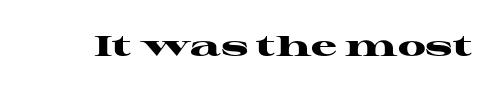
Q: Is the text bold? A: Yes.
Q: Is the text italic (slanted)? A: No, it is upright.
Q: Is the typeface a serif or a sans-serif typeface? A: Serif.
Q: Is the text underlined? A: No.
Q: Is the spacing between letters normal or unusually wide? A: Normal.
Q: Width (condensed, normal, or wide)? A: Wide.
Q: Stroke contrast? A: High.
Q: x-height? A: Medium.
Q: Monospaced? A: No.
